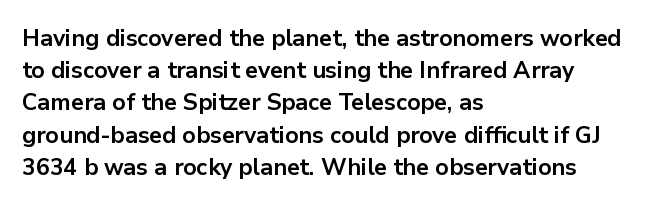
The image shows 23 px bold type, upright; set left-aligned, normal line spacing (1.4x), normal letter spacing, not underlined.
